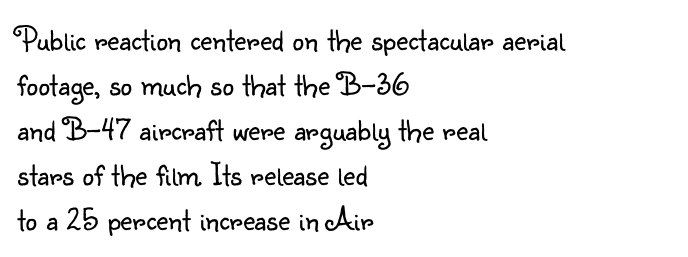
Q: Is the text bold? A: No.
Q: Is the text italic (slanted)? A: No, it is upright.
Q: Is the typeface a serif or a sans-serif typeface? A: Sans-serif.
Q: Is the text underlined? A: No.
Q: How is the paragraph aligned? A: Left-aligned.
Q: Is the spacing between letters normal or unusually wide? A: Normal.
Q: Is the spacing between lines tight, normal or loose? A: Normal.
Q: Width (condensed, normal, or wide)? A: Normal.
Q: Stroke contrast? A: Low.
Q: x-height? A: Small.
Q: Monospaced? A: No.
